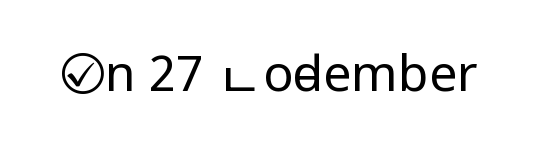
The image shows 50 px regular-weight, condensed sans-serif type, upright; set normal letter spacing, not underlined; low stroke contrast and a large x-height.
